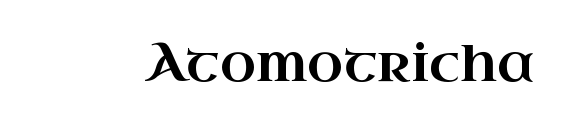
Q: Is the text italic (slanted)? A: No, it is upright.
Q: Is the typeface a serif or a sans-serif typeface? A: Serif.
Q: Is the text underlined? A: No.
Q: Is the spacing between letters normal or unusually wide? A: Normal.
Q: Width (condensed, normal, or wide)? A: Wide.
Q: Stroke contrast? A: High.
Q: x-height? A: Small.
Q: Monospaced? A: No.
